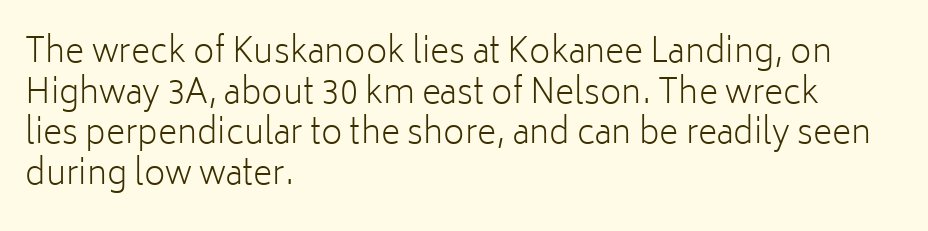
Check where the strokes stop: nothing finishes them off — pure sans. A quiet, ordinary-to-light weight characterises the typeface. If you drew a line through each stem, it would be perfectly vertical. These lines keep a tight, regular rhythm from letter to letter. Spacing verdict: proportional, widths tailored to each character.
